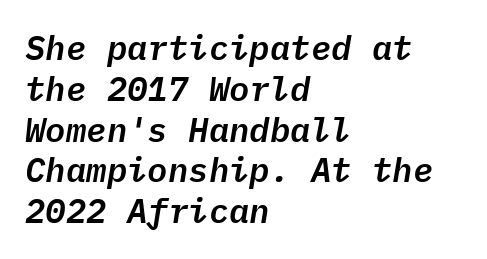
The area under the type is left untouched. In terms of letterspacing, this is plain default setting. Leftover space on each line is placed entirely after the last word. Yep, that's italic — everything's leaning. Fixed-width glyphs throughout — classic coding-font behaviour.
